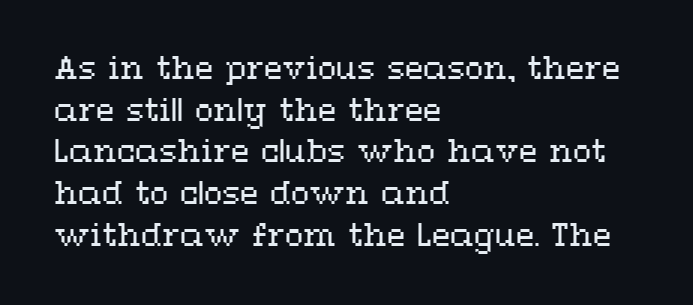
Tracking here is standard; glyphs follow each other at the usual distance. Ordinary non-slanted type is in use. Every row of glyphs begins at an identical x-position on the left. Proportional: the letters do not fall into vertical columns. Unbolded letterforms with no extra heft. Letters rest on an invisible, unmarked baseline.
